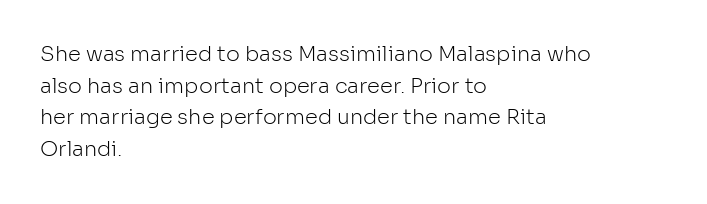
The image shows 21 px text type, upright; set left-aligned, normal line spacing (1.51x), normal letter spacing, not underlined.
